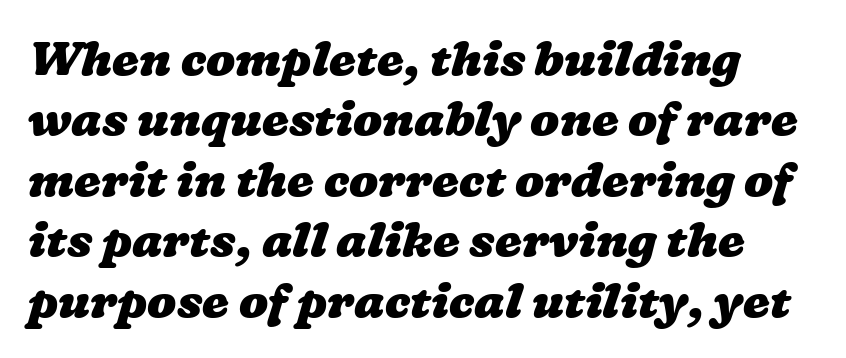
{"bold": "yes", "weight": "heavy", "width": "wide", "stroke_contrast": "low", "x_height": "medium", "monospaced": "no", "underline": "no", "line_spacing": "normal", "line_spacing_ratio": 1.26, "letter_spacing": "normal", "letter_spacing_em": 0.0, "glyph_px": 48}
